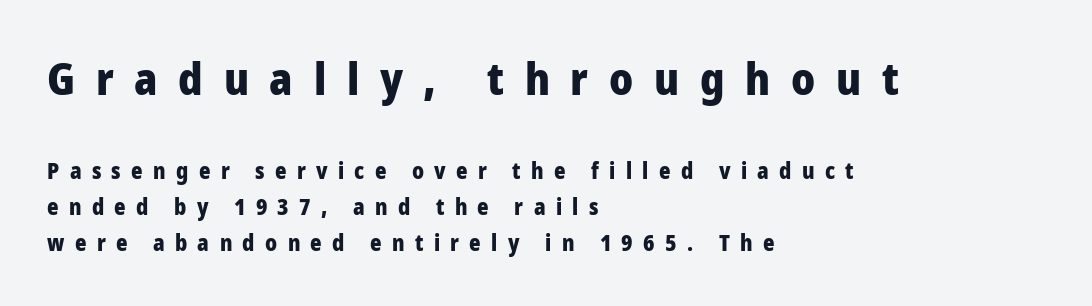
{"serif": "no", "italic": "no", "bold": "yes", "weight": "heavy", "width": "normal", "stroke_contrast": "low", "x_height": "medium", "monospaced": "no", "underline": "no", "align": "left", "line_spacing": "normal", "line_spacing_ratio": 1.65, "letter_spacing": "wide", "letter_spacing_em": 0.47, "larger_block": "first", "size_ratio": 2.0, "glyph_px": 44}
